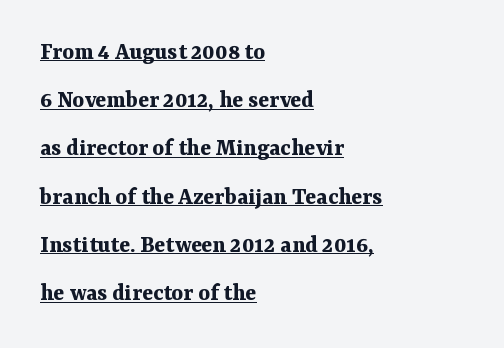
Q: Is the text bold? A: Yes.
Q: Is the text italic (slanted)? A: No, it is upright.
Q: Is the text underlined? A: Yes.
Q: How is the paragraph aligned? A: Left-aligned.
Q: Is the spacing between letters normal or unusually wide? A: Normal.
Q: Is the spacing between lines tight, normal or loose? A: Loose.
